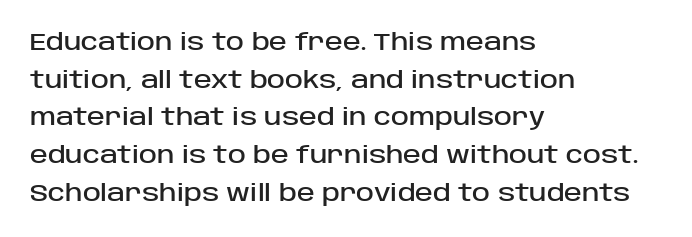
Students, observe: this is what conventionally led text looks like. When letters stand straight like this, we call the style roman or upright. Horizontally, the lines are justified to the leading edge only. The type is set solid horizontally, with unmodified tracking. The baseline area is clear.
